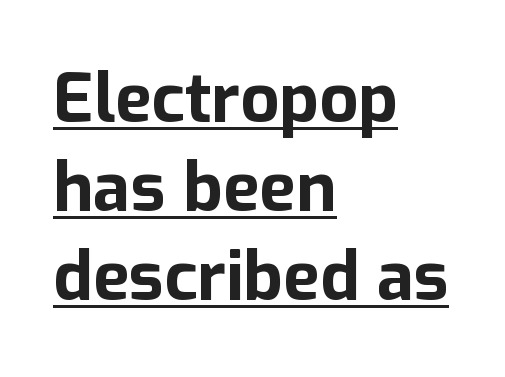
{"serif": "no", "italic": "no", "bold": "yes", "weight": "bold", "width": "normal", "stroke_contrast": "low", "x_height": "medium", "monospaced": "no", "underline": "yes", "align": "left", "line_spacing": "normal", "line_spacing_ratio": 1.31, "letter_spacing": "normal", "letter_spacing_em": 0.0, "glyph_px": 68}
